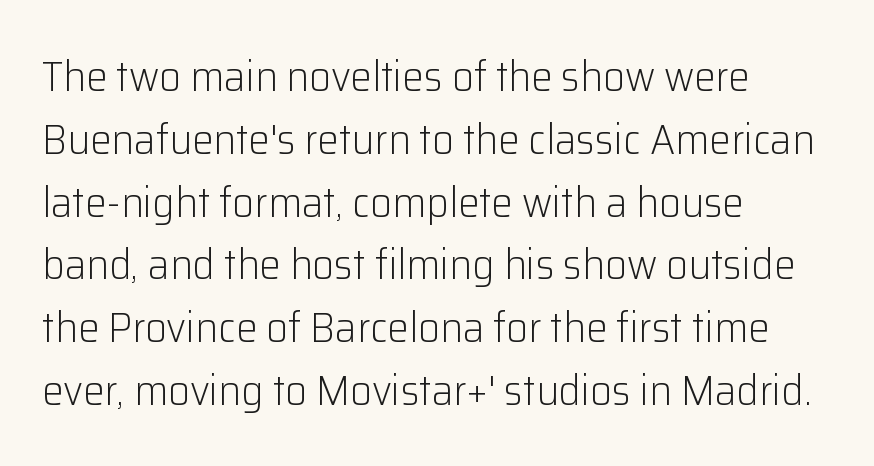
Q: Is the text bold? A: No.
Q: Is the text italic (slanted)? A: No, it is upright.
Q: Is the typeface a serif or a sans-serif typeface? A: Sans-serif.
Q: Is the text underlined? A: No.
Q: How is the paragraph aligned? A: Left-aligned.
Q: Is the spacing between letters normal or unusually wide? A: Normal.
Q: Is the spacing between lines tight, normal or loose? A: Normal.
Q: Width (condensed, normal, or wide)? A: Normal.
Q: Stroke contrast? A: Low.
Q: x-height? A: Medium.
Q: Monospaced? A: No.
